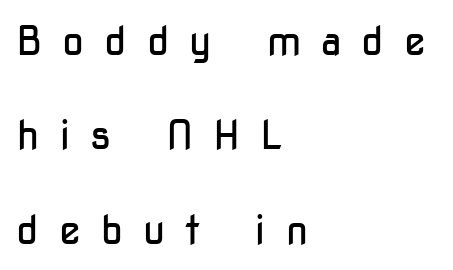
Q: Is the text bold? A: No.
Q: Is the text italic (slanted)? A: No, it is upright.
Q: Is the typeface a serif or a sans-serif typeface? A: Sans-serif.
Q: Is the text underlined? A: No.
Q: How is the paragraph aligned? A: Left-aligned.
Q: Is the spacing between letters normal or unusually wide? A: Unusually wide.
Q: Is the spacing between lines tight, normal or loose? A: Loose.
Q: Width (condensed, normal, or wide)? A: Condensed.
Q: Stroke contrast? A: Low.
Q: x-height? A: Medium.
Q: Monospaced? A: No.
